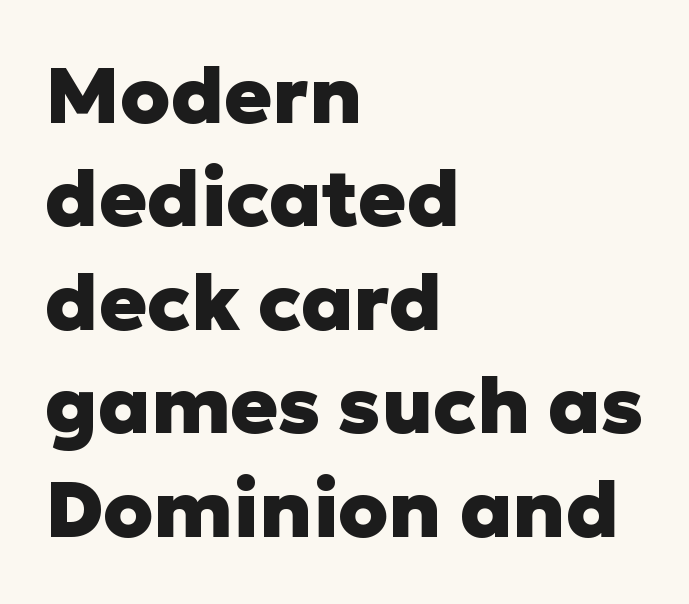
Unlike italic type, these characters show no tilt at all. Any mark beneath the type? The region is blank. Is the type bold? Yes — the strokes are clearly thick and heavy. In terms of letterform style, serifs are entirely absent.
